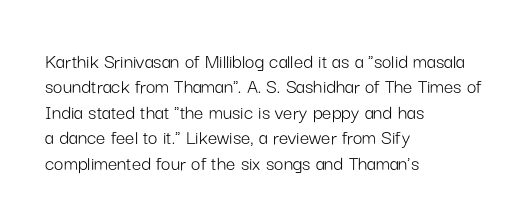
The image shows 21 px text type, upright; set left-aligned, line spacing 1.21x, normal letter spacing, not underlined.
